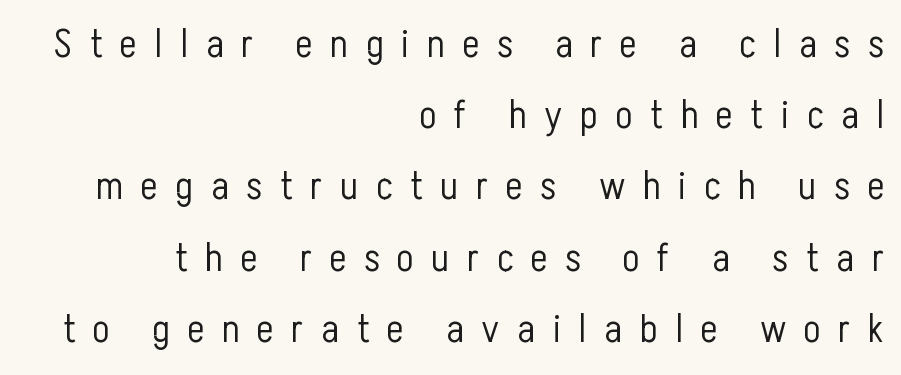
Q: Is the text bold? A: No.
Q: Is the text italic (slanted)? A: No, it is upright.
Q: Is the typeface a serif or a sans-serif typeface? A: Sans-serif.
Q: Is the text underlined? A: No.
Q: How is the paragraph aligned? A: Right-aligned.
Q: Is the spacing between letters normal or unusually wide? A: Unusually wide.
Q: Width (condensed, normal, or wide)? A: Condensed.
Q: Stroke contrast? A: Low.
Q: x-height? A: Medium.
Q: Monospaced? A: No.
